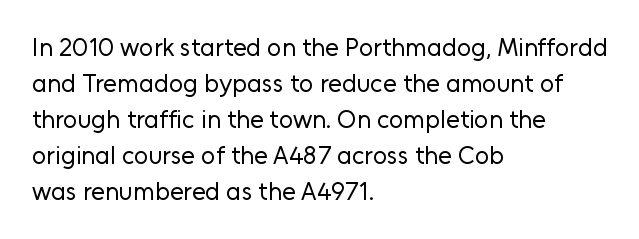
The image shows 25 px text type, upright; set left-aligned, normal line spacing (1.44x), normal letter spacing, not underlined.
